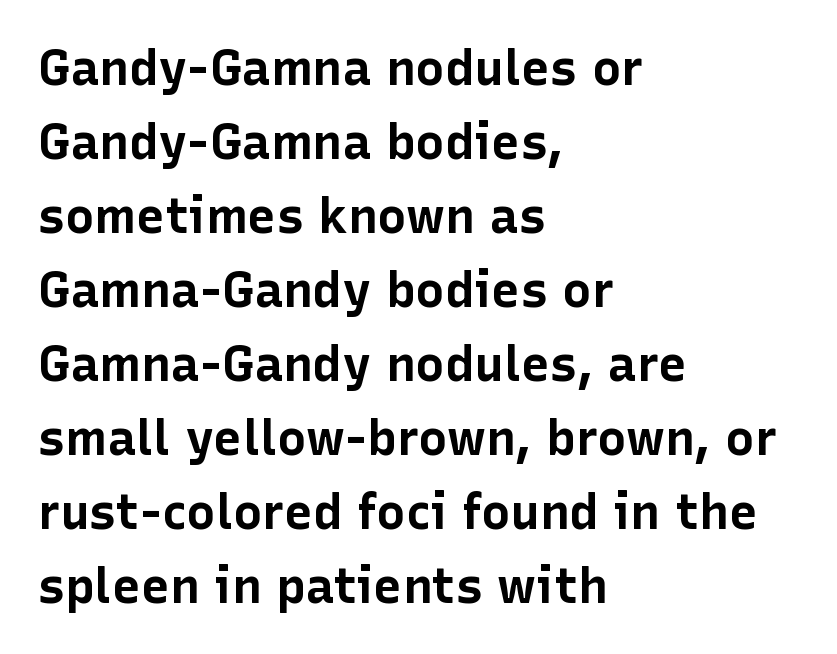
Q: Is the text bold? A: Yes.
Q: Is the text italic (slanted)? A: No, it is upright.
Q: Is the typeface a serif or a sans-serif typeface? A: Sans-serif.
Q: Is the text underlined? A: No.
Q: How is the paragraph aligned? A: Left-aligned.
Q: Is the spacing between letters normal or unusually wide? A: Normal.
Q: Is the spacing between lines tight, normal or loose? A: Normal.
Q: Width (condensed, normal, or wide)? A: Normal.
Q: Stroke contrast? A: Low.
Q: x-height? A: Medium.
Q: Monospaced? A: No.
